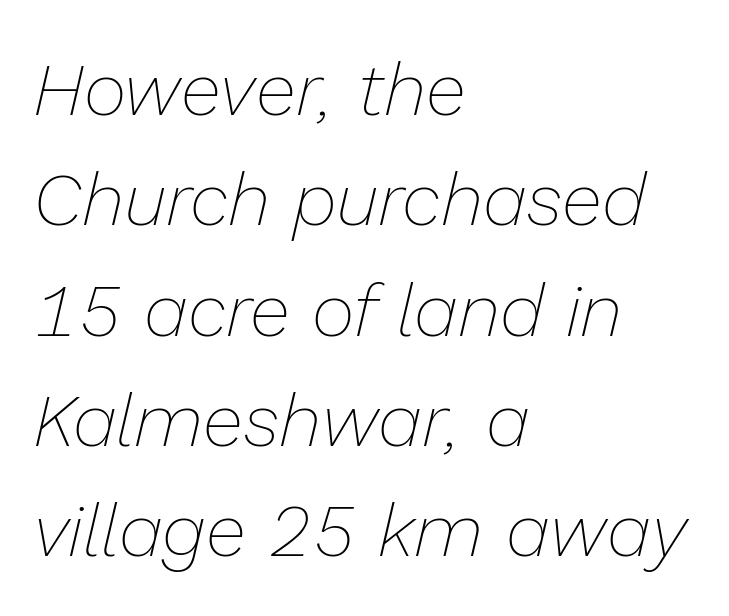
Q: Is the text bold? A: No.
Q: Is the text italic (slanted)? A: Yes, it leans right by about 13 degrees.
Q: Is the text underlined? A: No.
Q: How is the paragraph aligned? A: Left-aligned.
Q: Is the spacing between letters normal or unusually wide? A: Normal.
Q: Is the spacing between lines tight, normal or loose? A: Normal.
Q: Width (condensed, normal, or wide)? A: Normal.
Q: Stroke contrast? A: Low.
Q: x-height? A: Medium.
Q: Monospaced? A: No.
